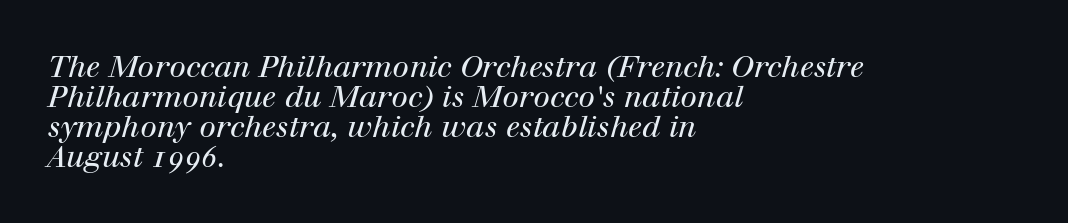
{"serif": "yes", "italic": "yes", "lean": "right", "slant_degrees": 12, "bold": "no", "weight": "regular", "width": "normal", "stroke_contrast": "high", "x_height": "medium", "monospaced": "no", "underline": "no", "align": "left", "line_spacing": "tight", "line_spacing_ratio": 1.0, "letter_spacing": "normal", "letter_spacing_em": 0.0, "glyph_px": 30}
